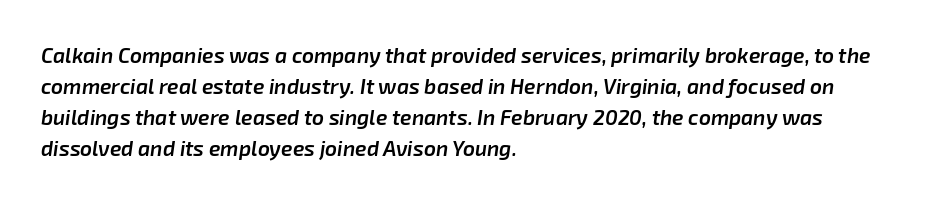
Slant detected: the letters are inclined. The baseline area is clear. Caption: semibold face, moderately heavy strokes. Each new line begins a customary step beneath the previous one. Casual observation: everything's shoved over to the left. The horizontal fit of the characters is conventional and even.
